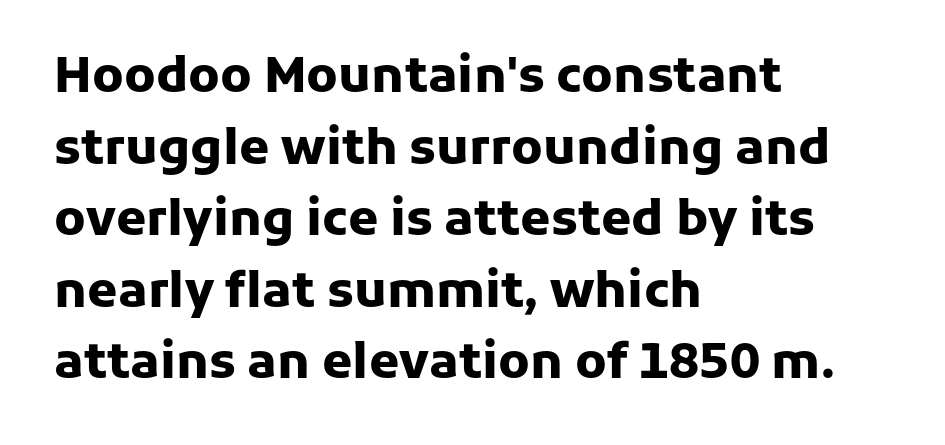
{"serif": "no", "italic": "no", "bold": "yes", "weight": "heavy", "width": "normal", "stroke_contrast": "low", "x_height": "medium", "monospaced": "no", "underline": "no", "align": "left", "line_spacing": "normal", "line_spacing_ratio": 1.46, "letter_spacing": "normal", "letter_spacing_em": 0.0, "glyph_px": 49}
